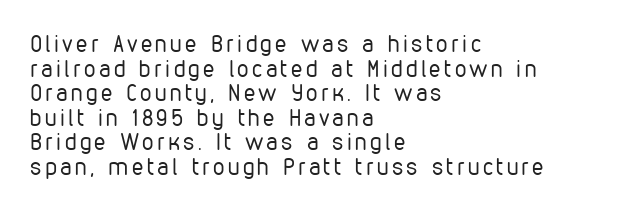
Q: Is the text bold? A: No.
Q: Is the text italic (slanted)? A: No, it is upright.
Q: Is the text underlined? A: No.
Q: How is the paragraph aligned? A: Left-aligned.
Q: Is the spacing between lines tight, normal or loose? A: Tight.
